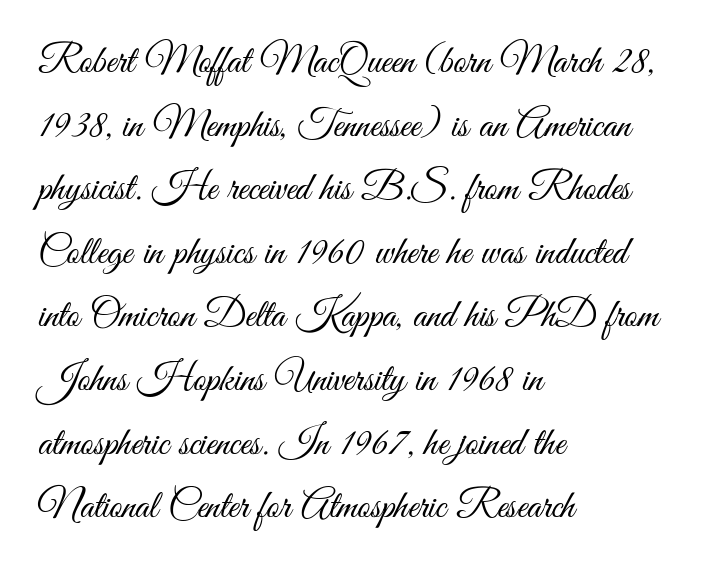
The typesetter chose a ragged-right arrangement here. Counters stay open thanks to moderate or lighter strokes. Serifs: no, the terminals of the letterforms are clean. This sample uses plain, unmodified letter spacing.
